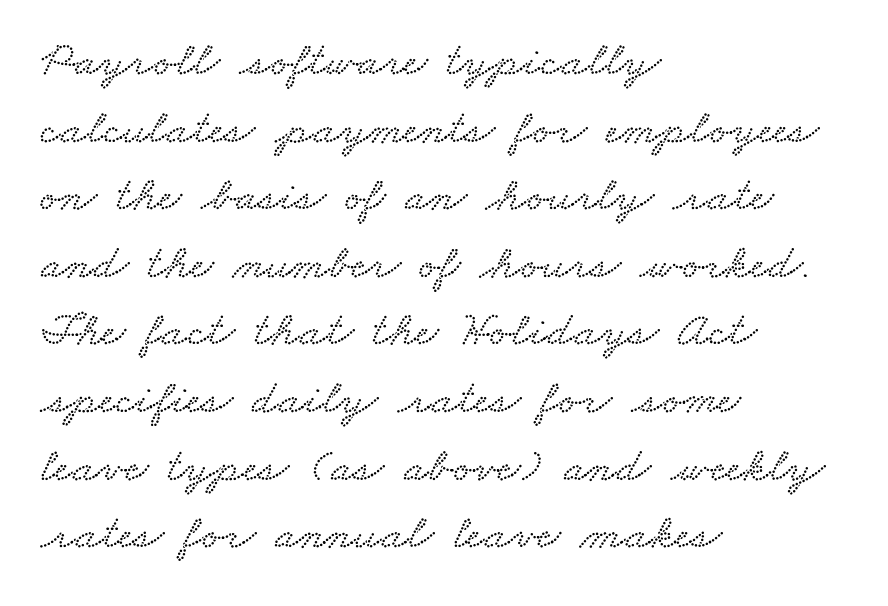
Each word holds together tightly as a unit, with standard inter-letter gaps. The passage shown stacks its lines at a standard gap. The rendering uses natural spacing where letterforms have individual widths. The strip under each line holds only bare page. Is the block centered? No — it sits flush against the left margin.
